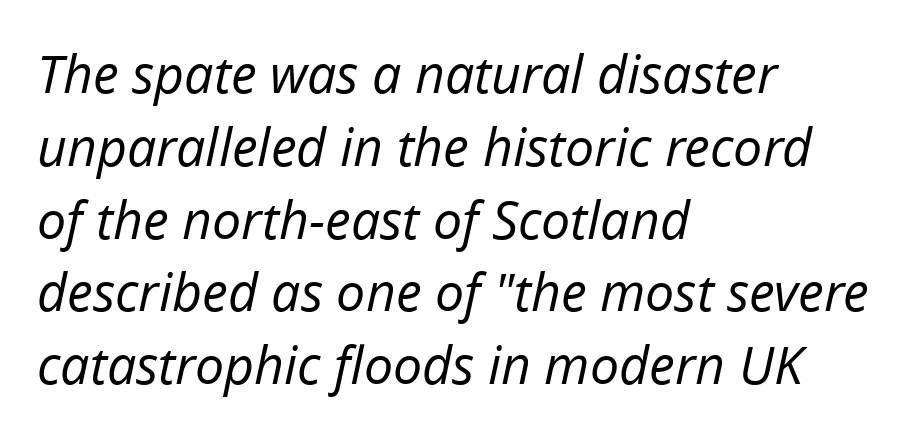
Q: Is the text bold? A: No.
Q: Is the text italic (slanted)? A: Yes, it leans right by about 12 degrees.
Q: Is the text underlined? A: No.
Q: How is the paragraph aligned? A: Left-aligned.
Q: Is the spacing between letters normal or unusually wide? A: Normal.
Q: Is the spacing between lines tight, normal or loose? A: Normal.
Q: Width (condensed, normal, or wide)? A: Normal.
Q: Stroke contrast? A: Low.
Q: x-height? A: Medium.
Q: Monospaced? A: No.
